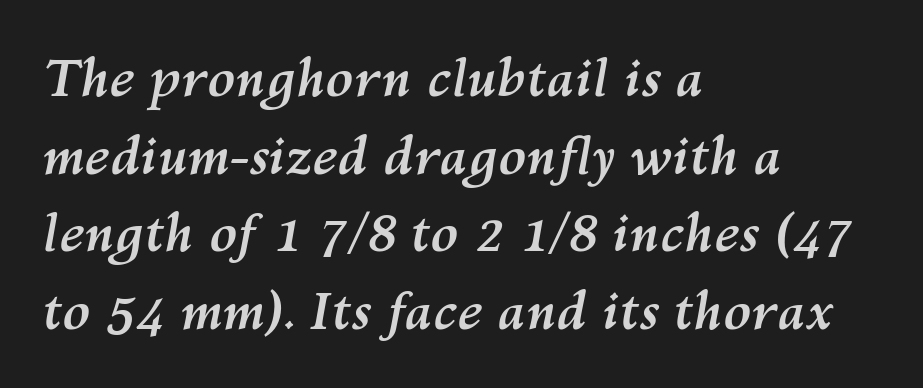
Q: Is the text bold? A: Yes.
Q: Is the text italic (slanted)? A: Yes, it leans right by about 10 degrees.
Q: Is the text underlined? A: No.
Q: How is the paragraph aligned? A: Left-aligned.
Q: Is the spacing between letters normal or unusually wide? A: Normal.
Q: Is the spacing between lines tight, normal or loose? A: Normal.
Q: Width (condensed, normal, or wide)? A: Normal.
Q: Stroke contrast? A: Medium.
Q: x-height? A: Medium.
Q: Monospaced? A: No.
